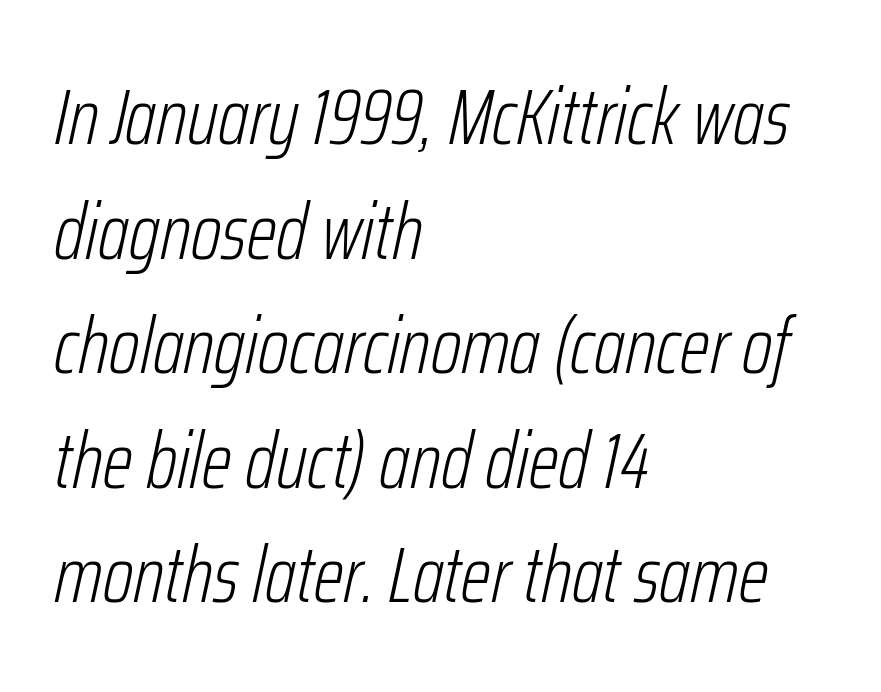
The image shows 79 px light, condensed type, italic (leaning right); set left-aligned, normal line spacing (1.45x), normal letter spacing, not underlined; low stroke contrast and a medium x-height.
